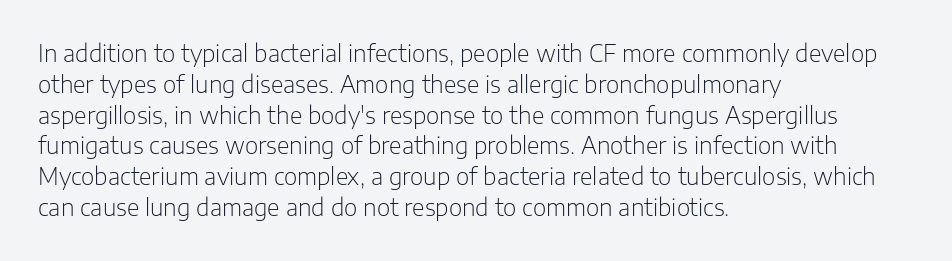
Descenders are the only things crossing below the line. The font sits on the lighter half of the weight spectrum, regular included. Does the copy run flush right? No — it runs flush left. Vertically, the passage feels balanced, rows spaced as you'd expect.
